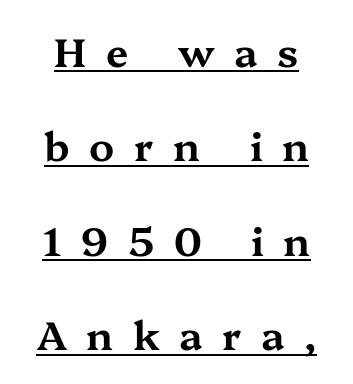
Q: Is the text italic (slanted)? A: No, it is upright.
Q: Is the typeface a serif or a sans-serif typeface? A: Serif.
Q: Is the text underlined? A: Yes.
Q: Is the spacing between letters normal or unusually wide? A: Unusually wide.
Q: Is the spacing between lines tight, normal or loose? A: Loose.
Q: Width (condensed, normal, or wide)? A: Wide.
Q: Stroke contrast? A: Medium.
Q: x-height? A: Medium.
Q: Monospaced? A: No.
